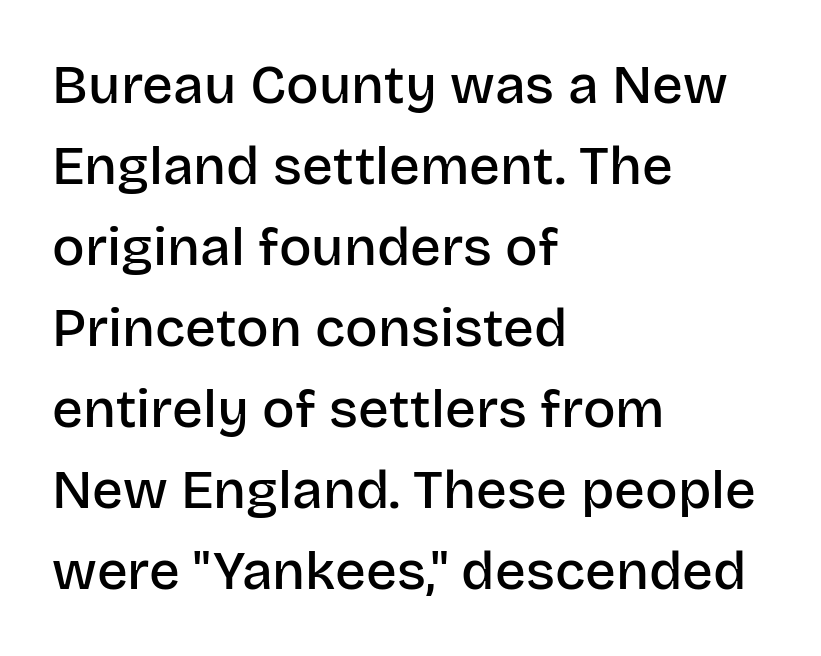
The image shows 54 px semibold sans-serif type, upright; set left-aligned, normal line spacing (1.5x), normal letter spacing, not underlined; low stroke contrast and a large x-height.
